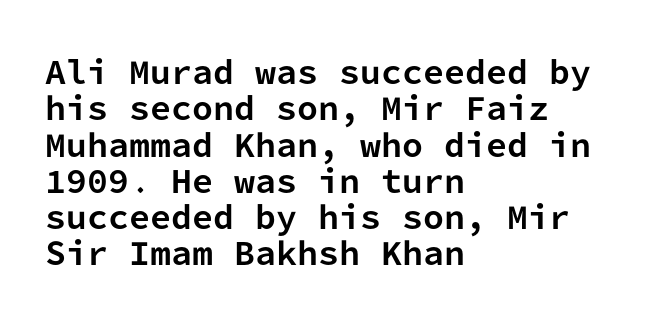
Monospaced: the letters line up in strict vertical columns. Upright lettering throughout. Font category for this specimen: sans-serif. Each row of text sits above clean, open space. Compared with typical body copy, the letter spacing here is the same.
